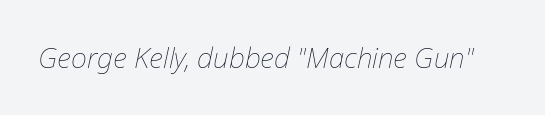
Q: Is the text bold? A: No.
Q: Is the text italic (slanted)? A: Yes, it leans right by about 12 degrees.
Q: Is the text underlined? A: No.
Q: Is the spacing between letters normal or unusually wide? A: Normal.
Q: Width (condensed, normal, or wide)? A: Normal.
Q: Stroke contrast? A: Low.
Q: x-height? A: Medium.
Q: Monospaced? A: No.
